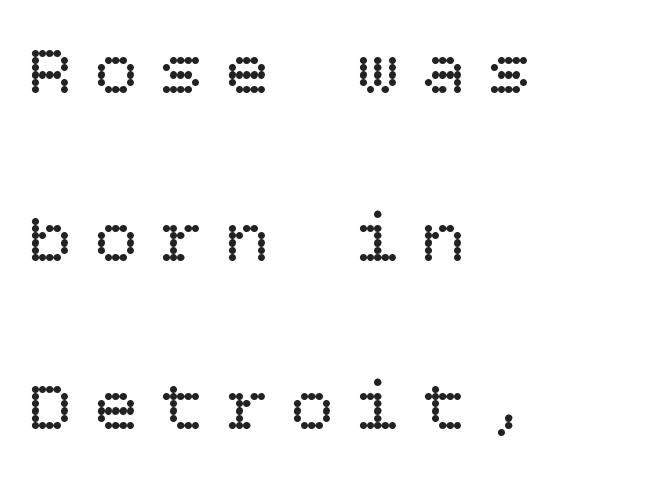
{"italic": "no", "bold": "no", "weight": "regular", "width": "normal", "stroke_contrast": "low", "x_height": "large", "underline": "no", "align": "left", "line_spacing": "loose", "line_spacing_ratio": 2.33, "letter_spacing": "wide", "letter_spacing_em": 0.31, "glyph_px": 72}
